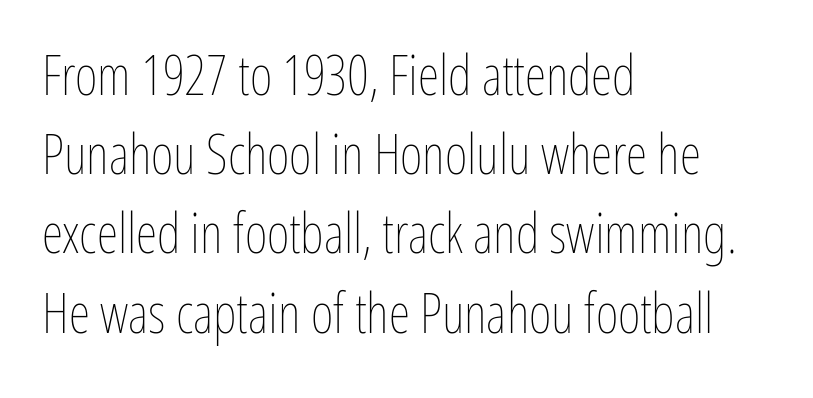
Here the glyphs are tracked normally, forming tight word shapes. Horizontally, the lines are justified to the leading edge only. Quick note: not italic, upright. Heaviness? Minimal to ordinary, like unemphasized prose.
